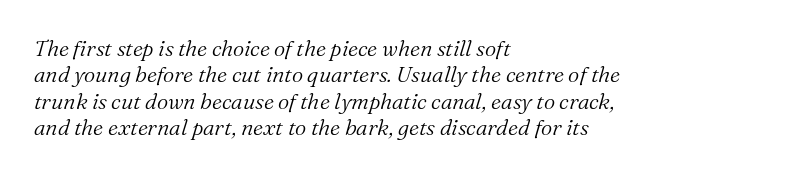
The image shows 22 px text type, italic (leaning right); set left-aligned, line spacing 1.2x, normal letter spacing, not underlined.
